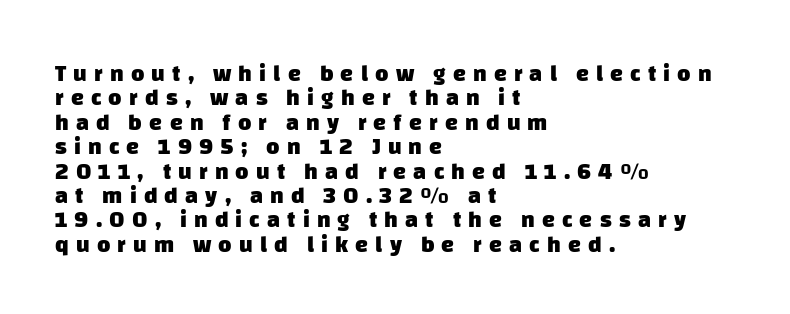
Q: Is the text bold? A: Yes.
Q: Is the text underlined? A: No.
Q: How is the paragraph aligned? A: Left-aligned.
Q: Is the spacing between letters normal or unusually wide? A: Unusually wide.
Q: Is the spacing between lines tight, normal or loose? A: Tight.
